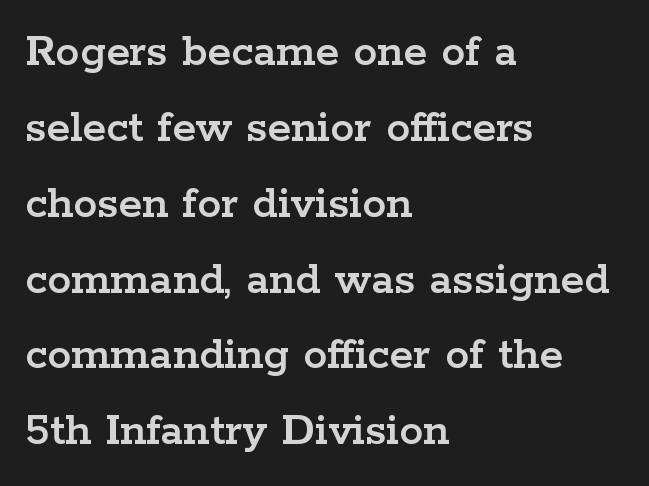
Q: Is the text italic (slanted)? A: No, it is upright.
Q: Is the typeface a serif or a sans-serif typeface? A: Serif.
Q: Is the text underlined? A: No.
Q: How is the paragraph aligned? A: Left-aligned.
Q: Is the spacing between letters normal or unusually wide? A: Normal.
Q: Is the spacing between lines tight, normal or loose? A: Normal.
Q: Width (condensed, normal, or wide)? A: Wide.
Q: Stroke contrast? A: Low.
Q: x-height? A: Medium.
Q: Monospaced? A: No.
